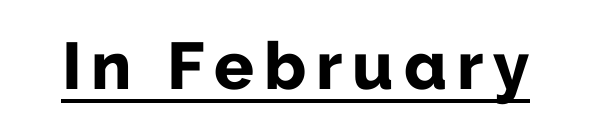
The passage shown is typed in a proportional face where columns would drift. Regarding serifs, this sample does without them. Is there any slant? The stems are plumb. What weight is shown? A full bold with thick strokes.
